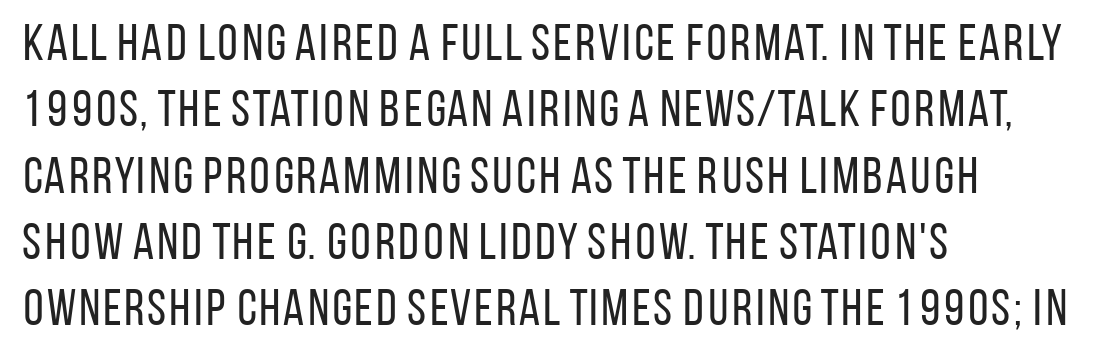
{"serif": "no", "italic": "no", "bold": "no", "weight": "regular", "width": "condensed", "stroke_contrast": "low", "x_height": "large", "monospaced": "no", "underline": "no", "align": "left", "line_spacing": "normal", "line_spacing_ratio": 1.3, "letter_spacing": "normal", "letter_spacing_em": 0.0, "glyph_px": 51}
